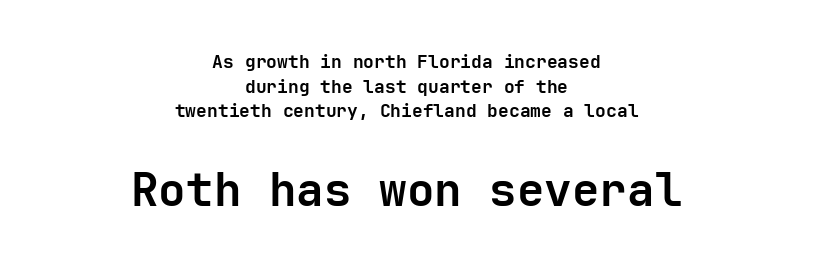
{"serif": "no", "italic": "no", "bold": "yes", "weight": "semibold", "width": "normal", "stroke_contrast": "low", "x_height": "medium", "underline": "no", "align": "center", "line_spacing": "normal", "line_spacing_ratio": 1.37, "letter_spacing": "normal", "letter_spacing_em": 0.0, "larger_block": "second", "size_ratio": 2.56, "glyph_px": 46}
